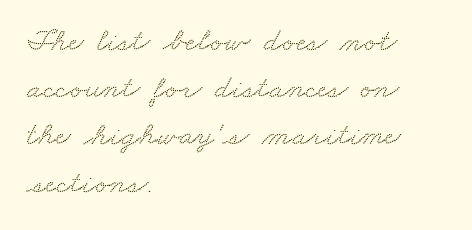
The image shows 33 px wide serif type; set left-aligned, normal line spacing (1.43x), normal letter spacing, not underlined; low stroke contrast and a small x-height.
